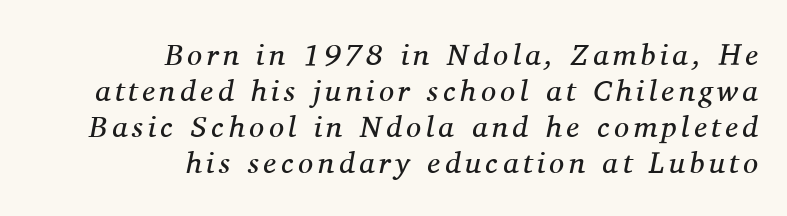
Q: Is the text bold? A: No.
Q: Is the text italic (slanted)? A: Yes, it leans right by about 11 degrees.
Q: Is the typeface a serif or a sans-serif typeface? A: Serif.
Q: Is the text underlined? A: No.
Q: How is the paragraph aligned? A: Right-aligned.
Q: Width (condensed, normal, or wide)? A: Normal.
Q: Stroke contrast? A: Medium.
Q: x-height? A: Medium.
Q: Monospaced? A: No.
